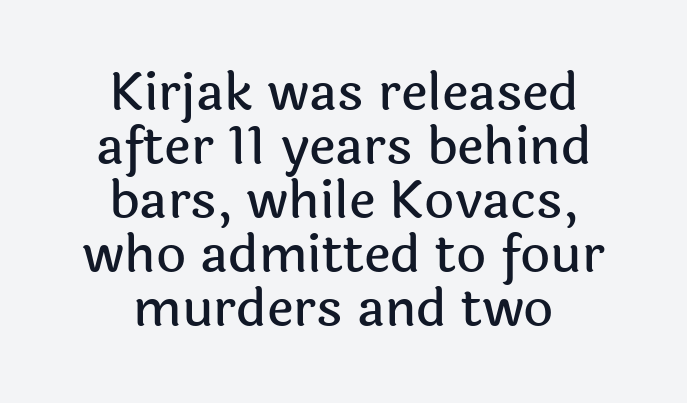
The image shows 52 px sans-serif type, upright; set centered, tight line spacing (1.04x), normal letter spacing, not underlined; a medium x-height.
